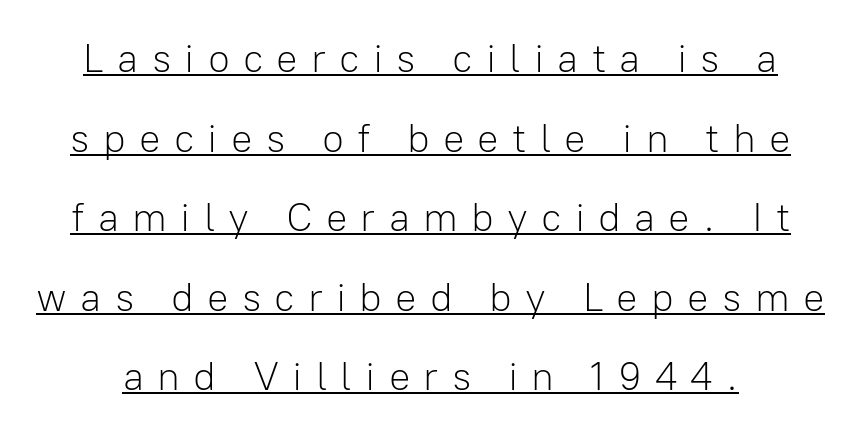
The image shows 40 px light sans-serif type, upright; set loose line spacing (1.99x), unusually wide letter spacing (+0.33 em), underlined; low stroke contrast and a medium x-height.
